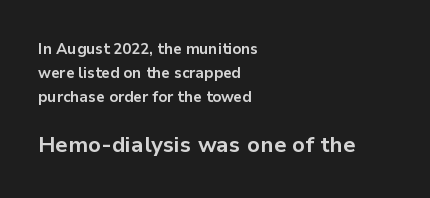
The image shows 22 px bold type, upright; set left-aligned, normal line spacing (1.61x), normal letter spacing, not underlined; the second (bottom) block is 1.47x larger.
